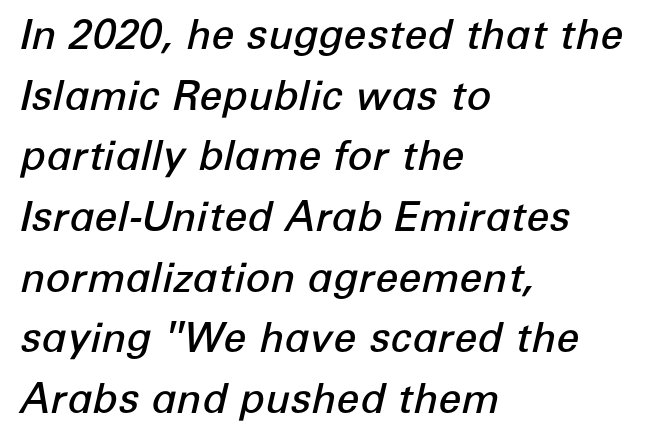
{"italic": "yes", "lean": "right", "slant_degrees": 12, "bold": "semi", "weight": "semibold", "width": "normal", "stroke_contrast": "low", "x_height": "medium", "monospaced": "no", "underline": "no", "align": "left", "line_spacing": "normal", "line_spacing_ratio": 1.48, "letter_spacing": "normal", "letter_spacing_em": 0.0, "glyph_px": 41}
